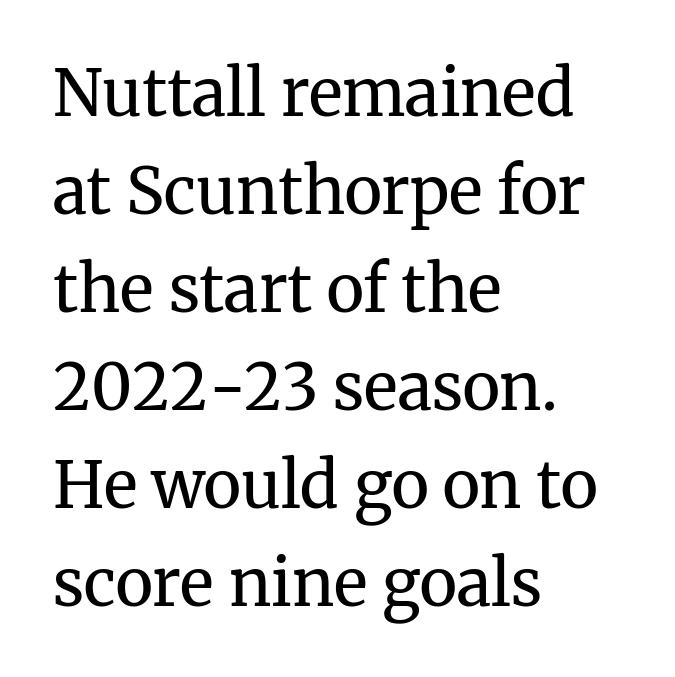
{"serif": "yes", "italic": "no", "bold": "no", "weight": "regular", "width": "normal", "stroke_contrast": "medium", "x_height": "medium", "monospaced": "no", "underline": "no", "align": "left", "line_spacing": "normal", "line_spacing_ratio": 1.53, "letter_spacing": "normal", "letter_spacing_em": 0.0, "glyph_px": 64}
